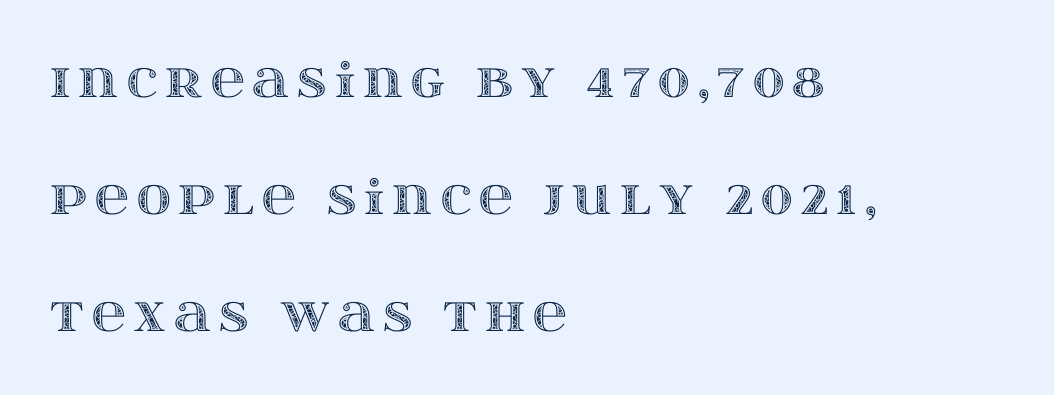
{"italic": "no", "width": "wide", "x_height": "large", "monospaced": "no", "underline": "no", "align": "left", "line_spacing": "loose", "line_spacing_ratio": 2.49, "glyph_px": 47}
